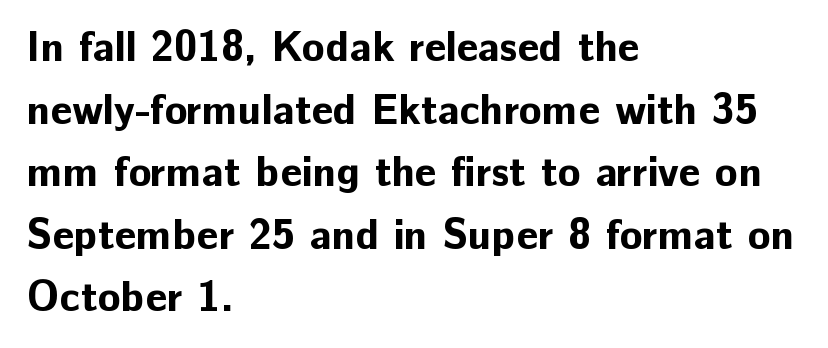
{"serif": "no", "italic": "no", "bold": "yes", "weight": "bold", "width": "normal", "stroke_contrast": "low", "x_height": "medium", "monospaced": "no", "underline": "no", "align": "left", "line_spacing": "normal", "line_spacing_ratio": 1.49, "letter_spacing": "normal", "letter_spacing_em": 0.0, "glyph_px": 42}
